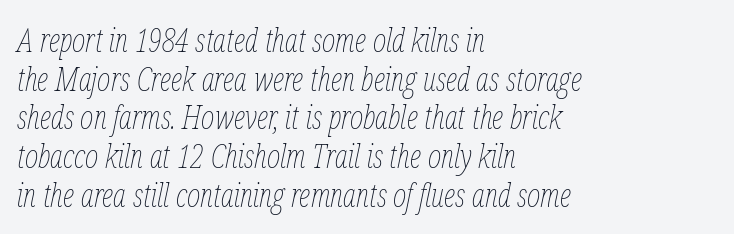
Q: Is the text bold? A: No.
Q: Is the text italic (slanted)? A: Yes, it leans right by about 12 degrees.
Q: Is the text underlined? A: No.
Q: How is the paragraph aligned? A: Left-aligned.
Q: Is the spacing between letters normal or unusually wide? A: Normal.
Q: Width (condensed, normal, or wide)? A: Condensed.
Q: Stroke contrast? A: Low.
Q: x-height? A: Medium.
Q: Monospaced? A: No.
